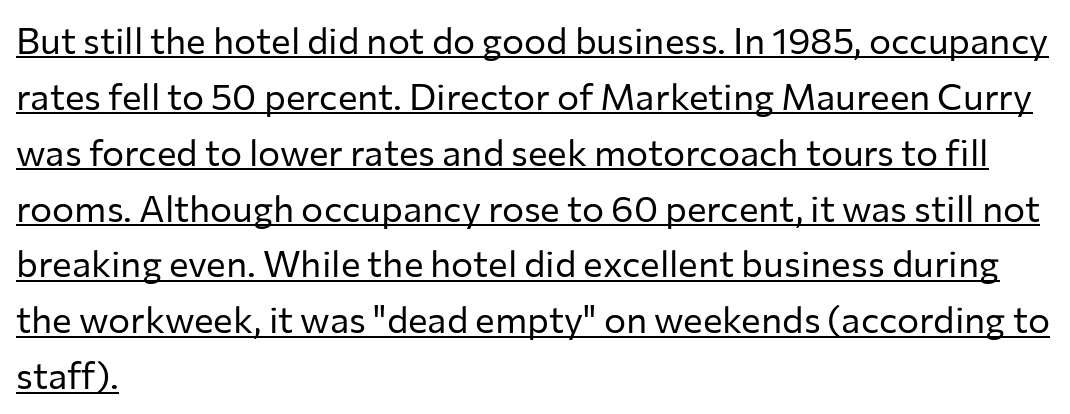
Q: Is the text bold? A: No.
Q: Is the text italic (slanted)? A: No, it is upright.
Q: Is the typeface a serif or a sans-serif typeface? A: Sans-serif.
Q: Is the text underlined? A: Yes.
Q: How is the paragraph aligned? A: Left-aligned.
Q: Is the spacing between letters normal or unusually wide? A: Normal.
Q: Is the spacing between lines tight, normal or loose? A: Normal.
Q: Width (condensed, normal, or wide)? A: Normal.
Q: Stroke contrast? A: Low.
Q: x-height? A: Medium.
Q: Monospaced? A: No.
